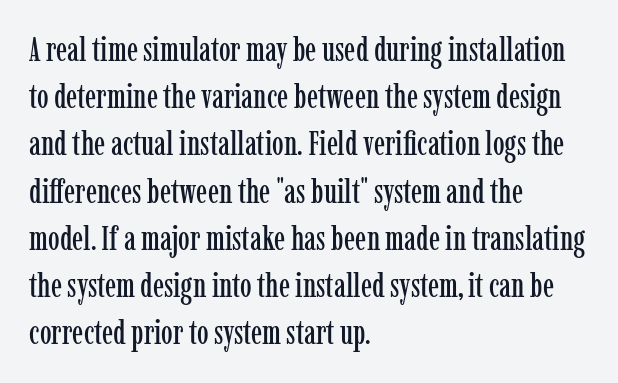
The image shows 33 px condensed serif type, upright; set left-aligned, normal line spacing (1.43x), normal letter spacing, not underlined; low stroke contrast and a medium x-height.
